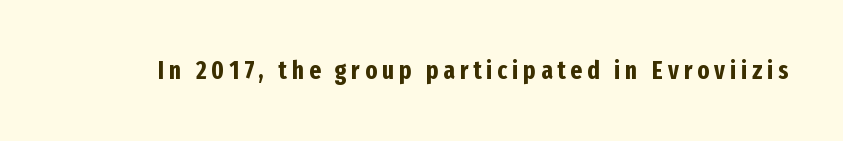
Caption: expanded tracking, letters set apart. I'd describe the lettering as bold — thick and assertive. A clean baseline with only descenders dipping below it. The type sits square on the baseline with zero lean.
